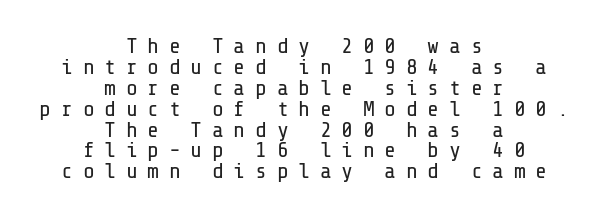
In terms of leading, this rendering errs on the cramped side. The lettering holds an erect, upright posture throughout. Here the glyphs are tracked loosely, breaking word shapes into spaced letters. Check the space under the baseline: it is left empty. These lines stack symmetrically, like a column narrowing and widening about its center. Stem width sits at or under what a default text font uses.
